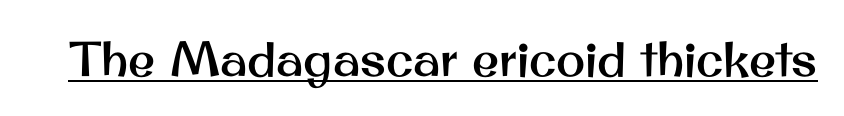
The image shows 49 px sans-serif type, upright; set normal letter spacing, underlined; medium stroke contrast and a small x-height.
